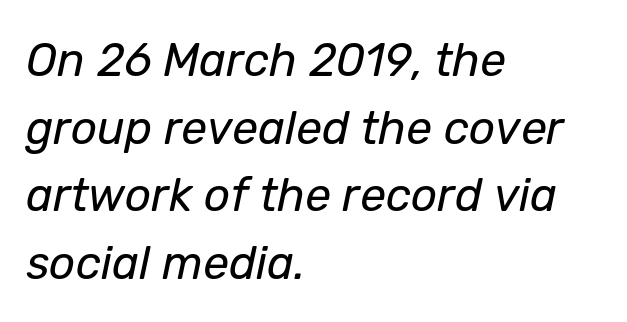
{"italic": "yes", "lean": "right", "slant_degrees": 12, "bold": "no", "weight": "regular", "width": "normal", "stroke_contrast": "low", "x_height": "medium", "monospaced": "no", "underline": "no", "align": "left", "line_spacing": "normal", "line_spacing_ratio": 1.47, "letter_spacing": "normal", "letter_spacing_em": 0.0, "glyph_px": 46}
